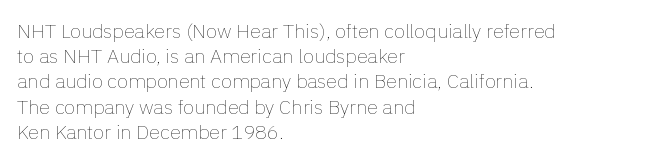
How would I describe the line gaps? Plain and ordinary. Stem width sits at or under what a default text font uses. Posture: straight, roman, zero tilt. Underlining? Definitely not there. How are the letters spaced? Ordinarily, with no added tracking. Alignment: flush left.
